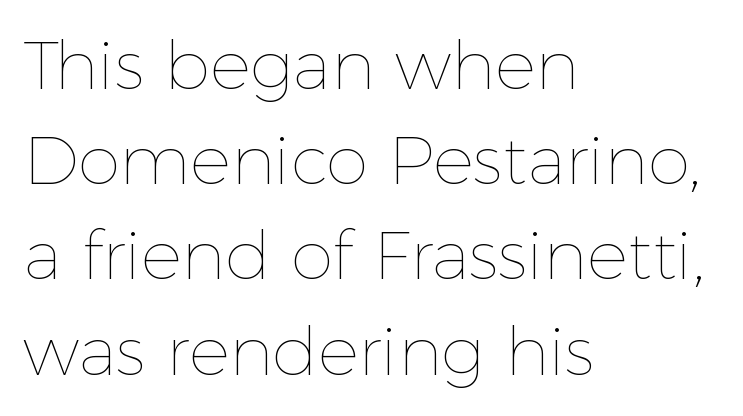
{"italic": "no", "bold": "no", "weight": "thin", "width": "normal", "x_height": "medium", "monospaced": "no", "underline": "no", "align": "left", "line_spacing": "normal", "line_spacing_ratio": 1.4, "letter_spacing": "normal", "letter_spacing_em": 0.0, "glyph_px": 68}
